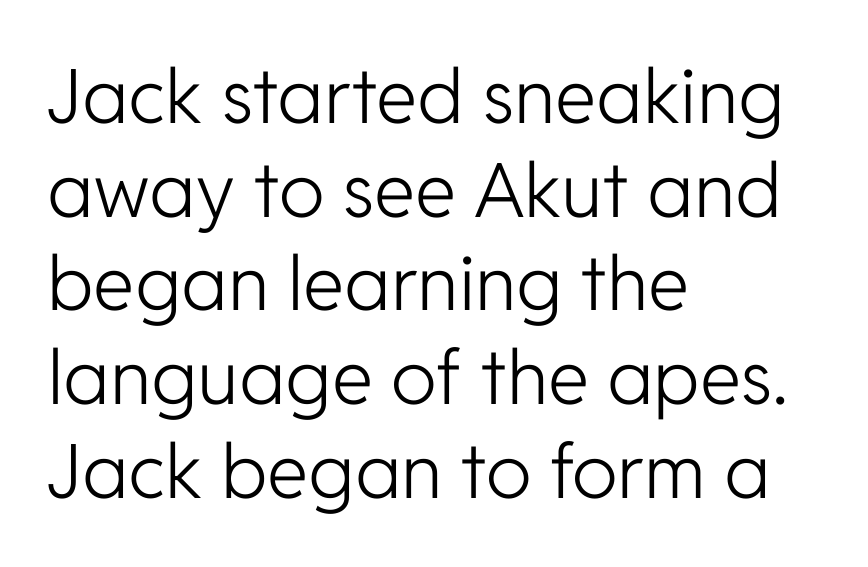
{"serif": "no", "italic": "no", "bold": "no", "weight": "light", "width": "normal", "stroke_contrast": "low", "x_height": "medium", "monospaced": "no", "underline": "no", "align": "left", "line_spacing": "normal", "line_spacing_ratio": 1.25, "letter_spacing": "normal", "letter_spacing_em": 0.0, "glyph_px": 75}
